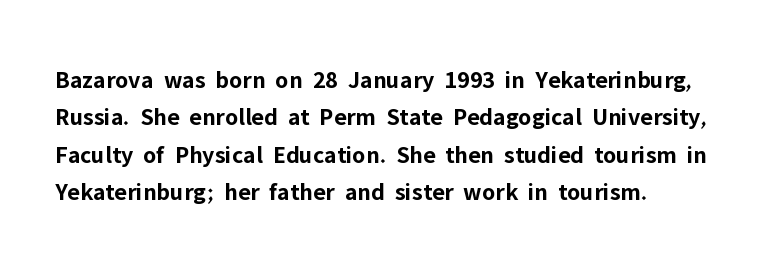
Baseline-to-baseline distance is the conventional proportion of letter height. The typesetter chose a ragged-right arrangement here. The zone under the glyphs is completely vacant. Typesetter's note: full bold, strokes at maximum text heaviness. In terms of posture, this sample is upright. The horizontal fit of the characters is conventional and even.
